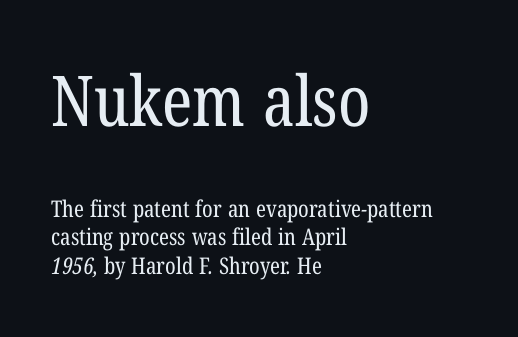
{"serif": "yes", "bold": "no", "weight": "regular", "width": "condensed", "stroke_contrast": "low", "x_height": "medium", "monospaced": "no", "underline": "no", "align": "left", "line_spacing_ratio": 1.22, "letter_spacing": "normal", "letter_spacing_em": 0.0, "larger_block": "first", "size_ratio": 3.04, "glyph_px": 70}
